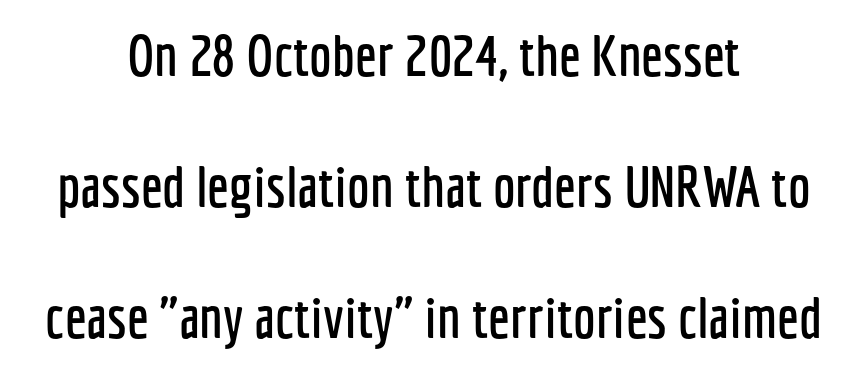
The lines in this sample share a center point and differ in where they start and stop. The rendering uses natural spacing where letterforms have individual widths. Airy leading. The space beneath each line is pristine and unruled.
